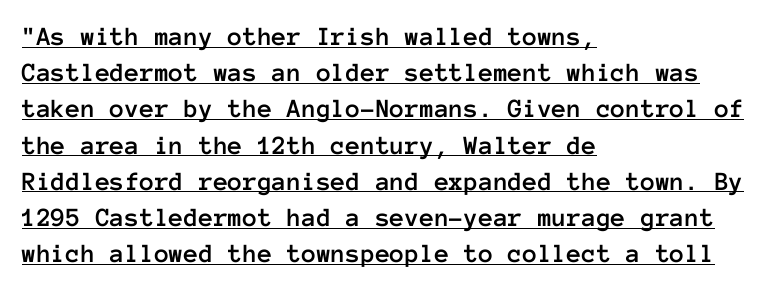
{"italic": "no", "underline": "yes", "align": "left", "line_spacing": "normal", "line_spacing_ratio": 1.34, "letter_spacing": "normal", "letter_spacing_em": 0.0, "glyph_px": 27}
